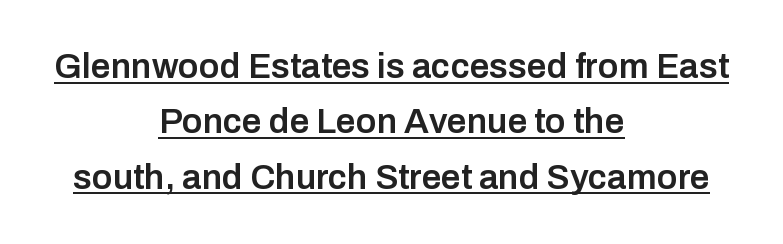
The specimen reads as upright at a glance. Glance below the letters and you will spot a drawn line. Serifs: no, the terminals of the letterforms are clean. The letters advance in unequal steps, a hallmark of proportional type. Set as a demibold, roughly 600 on the weight scale.
